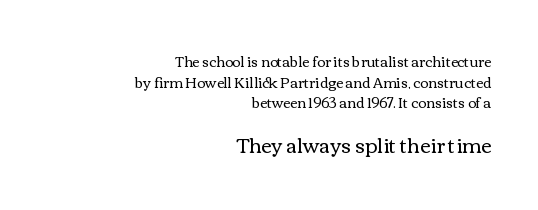
Every stem runs plumb, perpendicular to the baseline. Bigger letters appear in the bottom chunk; the top chunk is reduced. Only glyphs here, with clear space below each row. One-word summary of the alignment: right. The block of text has a typical density, with ordinary space between rows.
